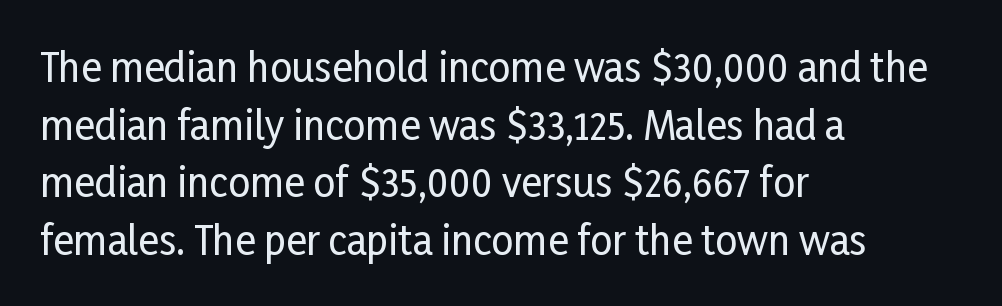
Nope, no serifs anywhere on these letters. The passage shown is typed in a proportional face where columns would drift. The ragged edge is on the right, which tells us the setting is flush left. Posture: straight, roman, zero tilt.
